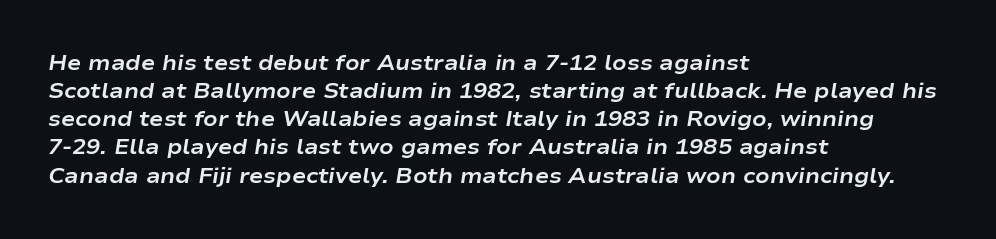
Weight: bold. These lines keep a tight, regular rhythm from letter to letter. The rendering uses a moderate line-height, typical for paragraphs. Line starts are locked; line ends wander. The words here are not underlined. These lines were composed using italics.
